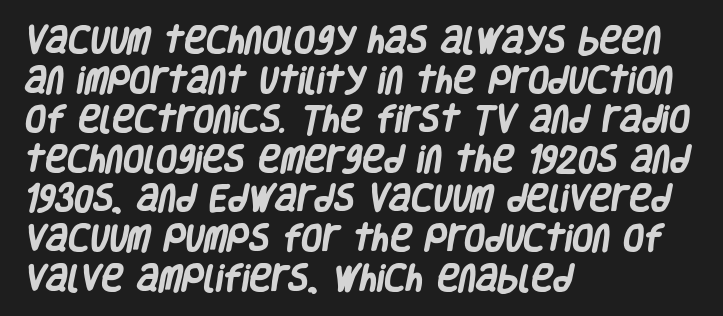
Is the block centered? No — it sits flush against the left margin. Think of a printed novel: that variable character pitch is what you see here. Look at the tracking — it's just the regular setting, nothing added. Vertically, the passage feels balanced, rows spaced as you'd expect. Every letter is thick-stroked: bold, no question. Unlike a traditional serif, this face leaves its strokes unadorned.
